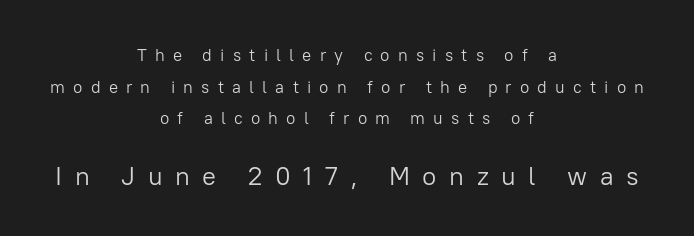
Q: Is the text bold? A: No.
Q: Is the text italic (slanted)? A: No, it is upright.
Q: Is the text underlined? A: No.
Q: How is the paragraph aligned? A: Centered.
Q: Is the spacing between letters normal or unusually wide? A: Unusually wide.
Q: Which block of text is set in a larger size, the first (top) or the second (bottom)? A: The second (bottom) one.
